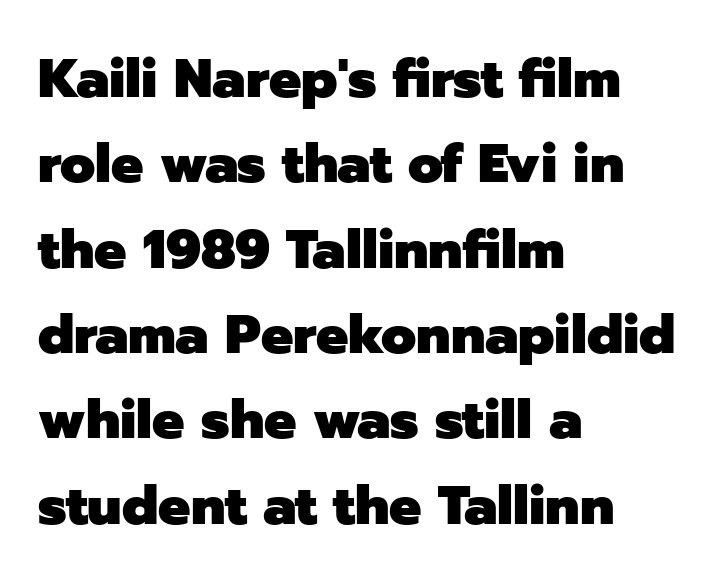
Underline: absent. Every character sits straight up, as roman type does. A dark, heavy texture on the line: the type is bold. These lines are rendered in a variable-pitch font. Leading matches the norm, producing a regular column. Unlike a traditional serif, this face leaves its strokes unadorned.
